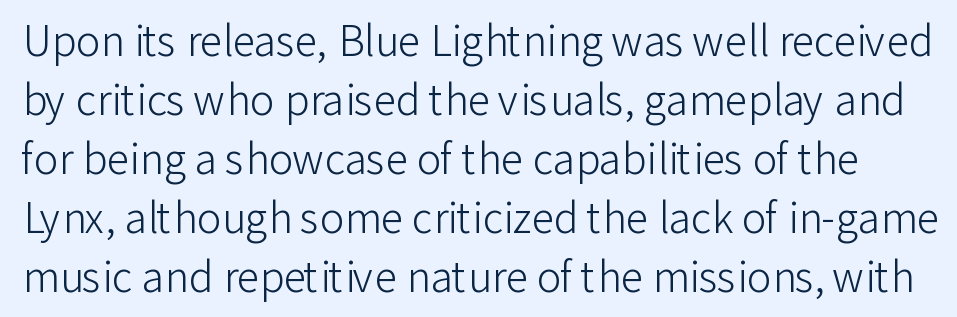
Q: Is the text bold? A: No.
Q: Is the text italic (slanted)? A: No, it is upright.
Q: Is the typeface a serif or a sans-serif typeface? A: Sans-serif.
Q: Is the text underlined? A: No.
Q: Is the spacing between letters normal or unusually wide? A: Normal.
Q: Is the spacing between lines tight, normal or loose? A: Normal.
Q: Width (condensed, normal, or wide)? A: Normal.
Q: Stroke contrast? A: Low.
Q: x-height? A: Medium.
Q: Monospaced? A: No.
